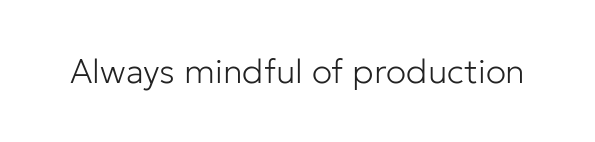
Letters have the restrained weight of plain body copy at most. This sample uses an upright cut, with every glyph sitting square on the baseline. Default kerning and tracking; the words read as compact shapes. The gap between lines stays unmarked.
